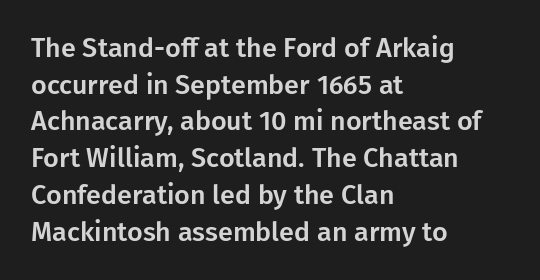
Alignment: flush left. The lettering stays uniformly vertical, giving the passage a roman look. The block of text has a typical density, with ordinary space between rows. Beneath every word, the page is bare. Compared with typical body copy, the letter spacing here is the same.
